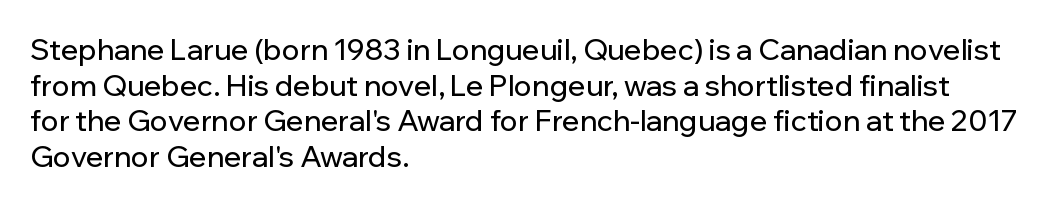
Q: Is the text italic (slanted)? A: No, it is upright.
Q: Is the typeface a serif or a sans-serif typeface? A: Sans-serif.
Q: Is the text underlined? A: No.
Q: How is the paragraph aligned? A: Left-aligned.
Q: Is the spacing between letters normal or unusually wide? A: Normal.
Q: Width (condensed, normal, or wide)? A: Normal.
Q: Stroke contrast? A: Low.
Q: x-height? A: Medium.
Q: Monospaced? A: No.
